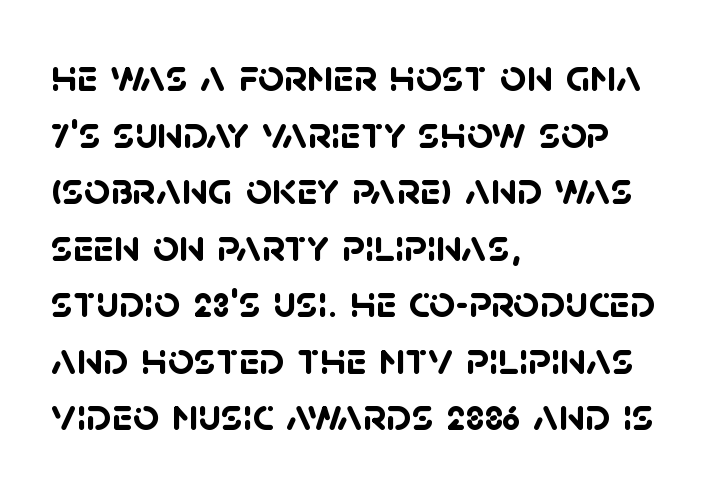
How are the letters spaced? Ordinarily, with no added tracking. A clean baseline with only descenders dipping below it. Is the type bold? Yes — the strokes are clearly thick and heavy. The glyphs in this specimen are sans serif.
